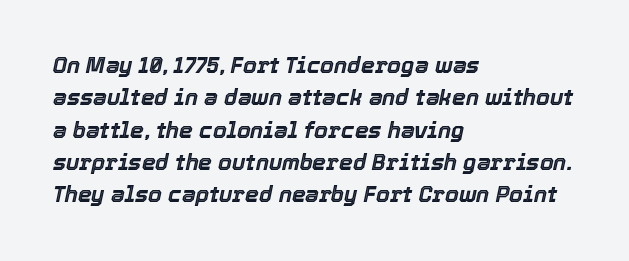
{"italic": "yes", "lean": "right", "slant_degrees": 12, "underline": "no", "align": "left", "line_spacing": "normal", "line_spacing_ratio": 1.47, "letter_spacing": "normal", "letter_spacing_em": 0.0, "glyph_px": 22}
